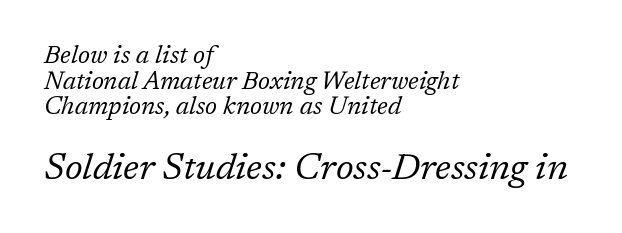
Q: Is the text bold? A: No.
Q: Is the text italic (slanted)? A: Yes, it leans right by about 17 degrees.
Q: Is the typeface a serif or a sans-serif typeface? A: Serif.
Q: Is the text underlined? A: No.
Q: How is the paragraph aligned? A: Left-aligned.
Q: Is the spacing between letters normal or unusually wide? A: Normal.
Q: Is the spacing between lines tight, normal or loose? A: Tight.
Q: Which block of text is set in a larger size, the first (top) or the second (bottom)? A: The second (bottom) one.
Q: Width (condensed, normal, or wide)? A: Normal.
Q: Stroke contrast? A: Low.
Q: x-height? A: Medium.
Q: Monospaced? A: No.
